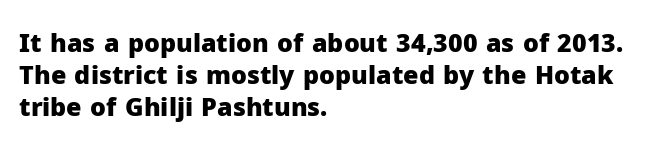
The lines sit at an ordinary, default distance from one another. Italic? Not at all — the glyphs are vertical. This rendering leaves character spacing at its baseline value. A student would call this left alignment; a typographer would say flush left, rag right.
